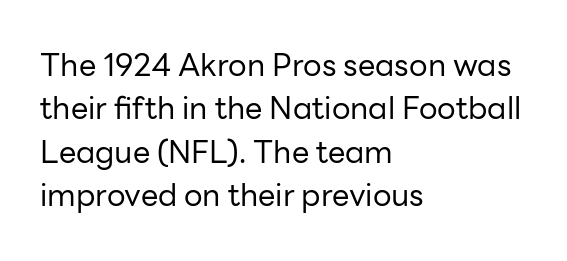
The image shows 31 px regular-weight sans-serif type, upright; set left-aligned, normal line spacing (1.4x), normal letter spacing, not underlined; low stroke contrast and a medium x-height.
